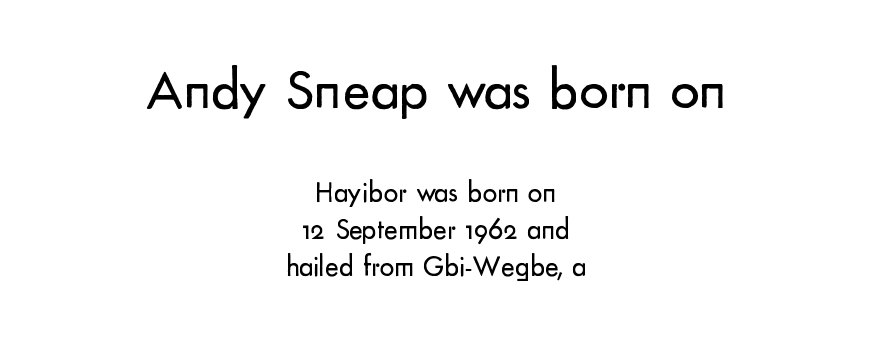
Q: Is the text bold? A: No.
Q: Is the text italic (slanted)? A: No, it is upright.
Q: Is the typeface a serif or a sans-serif typeface? A: Sans-serif.
Q: Is the text underlined? A: No.
Q: How is the paragraph aligned? A: Centered.
Q: Is the spacing between letters normal or unusually wide? A: Normal.
Q: Is the spacing between lines tight, normal or loose? A: Normal.
Q: Which block of text is set in a larger size, the first (top) or the second (bottom)? A: The first (top) one.
Q: Width (condensed, normal, or wide)? A: Normal.
Q: Stroke contrast? A: Low.
Q: x-height? A: Small.
Q: Monospaced? A: No.
